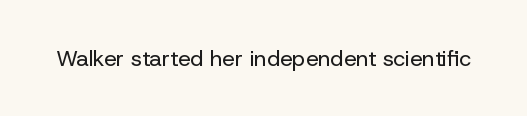
The image shows 22 px text type, upright; set normal letter spacing, not underlined.
